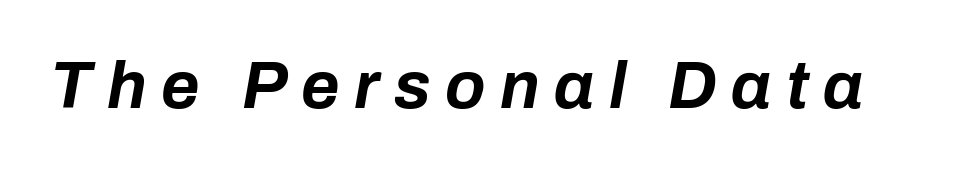
{"italic": "yes", "lean": "right", "slant_degrees": 10, "bold": "yes", "weight": "bold", "width": "normal", "stroke_contrast": "low", "x_height": "medium", "monospaced": "no", "underline": "no", "letter_spacing": "wide", "letter_spacing_em": 0.22, "glyph_px": 66}
